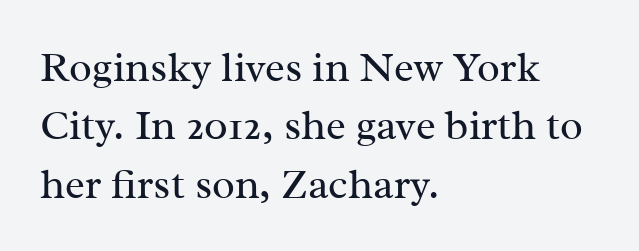
Q: Is the text bold? A: No.
Q: Is the text italic (slanted)? A: No, it is upright.
Q: Is the typeface a serif or a sans-serif typeface? A: Serif.
Q: Is the text underlined? A: No.
Q: How is the paragraph aligned? A: Left-aligned.
Q: Is the spacing between letters normal or unusually wide? A: Normal.
Q: Is the spacing between lines tight, normal or loose? A: Normal.
Q: Width (condensed, normal, or wide)? A: Normal.
Q: Stroke contrast? A: Medium.
Q: x-height? A: Medium.
Q: Monospaced? A: No.
